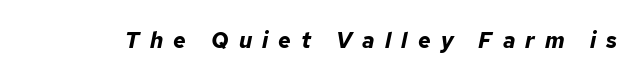
{"italic": "yes", "lean": "right", "slant_degrees": 12, "bold": "yes", "underline": "no", "letter_spacing": "wide", "letter_spacing_em": 0.46, "glyph_px": 22}
